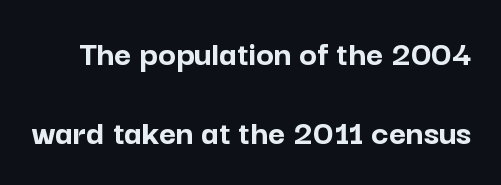
Q: Is the text bold? A: Yes.
Q: Is the text italic (slanted)? A: No, it is upright.
Q: Is the typeface a serif or a sans-serif typeface? A: Sans-serif.
Q: Is the text underlined? A: No.
Q: Is the spacing between letters normal or unusually wide? A: Normal.
Q: Is the spacing between lines tight, normal or loose? A: Loose.
Q: Width (condensed, normal, or wide)? A: Normal.
Q: Stroke contrast? A: Low.
Q: x-height? A: Medium.
Q: Monospaced? A: No.
